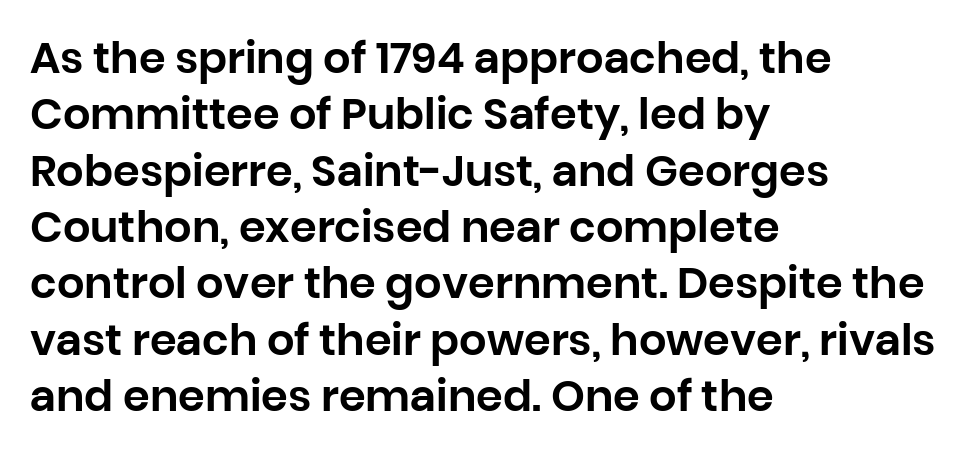
Q: Is the text italic (slanted)? A: No, it is upright.
Q: Is the typeface a serif or a sans-serif typeface? A: Sans-serif.
Q: Is the text underlined? A: No.
Q: How is the paragraph aligned? A: Left-aligned.
Q: Is the spacing between letters normal or unusually wide? A: Normal.
Q: Is the spacing between lines tight, normal or loose? A: Normal.
Q: Width (condensed, normal, or wide)? A: Normal.
Q: Stroke contrast? A: Low.
Q: x-height? A: Large.
Q: Monospaced? A: No.
